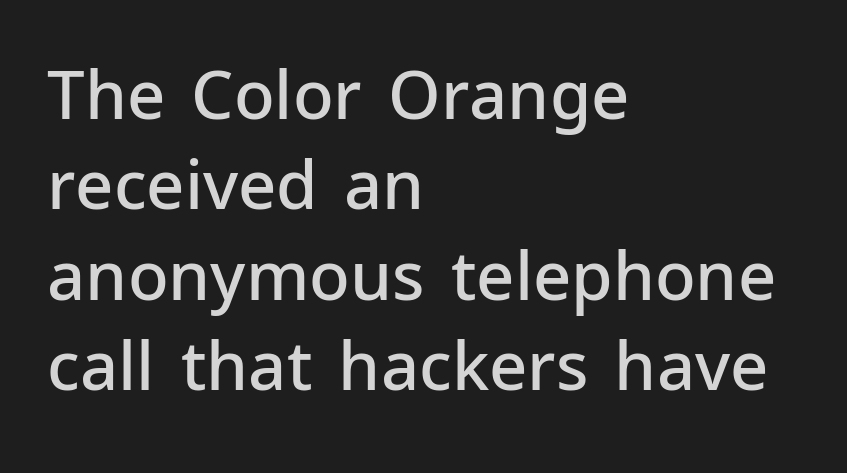
{"serif": "no", "italic": "no", "bold": "semi", "weight": "semibold", "width": "normal", "stroke_contrast": "low", "x_height": "medium", "monospaced": "no", "underline": "no", "align": "left", "line_spacing": "normal", "line_spacing_ratio": 1.35, "letter_spacing": "normal", "letter_spacing_em": 0.0, "glyph_px": 67}
